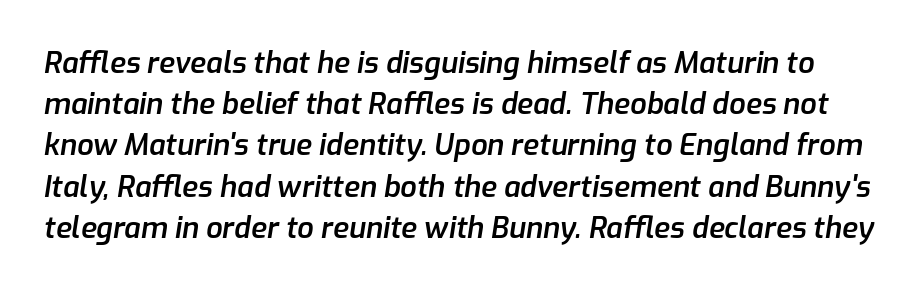
Evenly set lines give the paragraph a standard silhouette. The typography opts for an oblique posture over an upright one. Here the designer chose a conventional face with non-uniform glyph widths. Underline: absent. The tracking reads as untouched default to a designer's eye. The typesetting leans somewhat heavy: a semibold.
